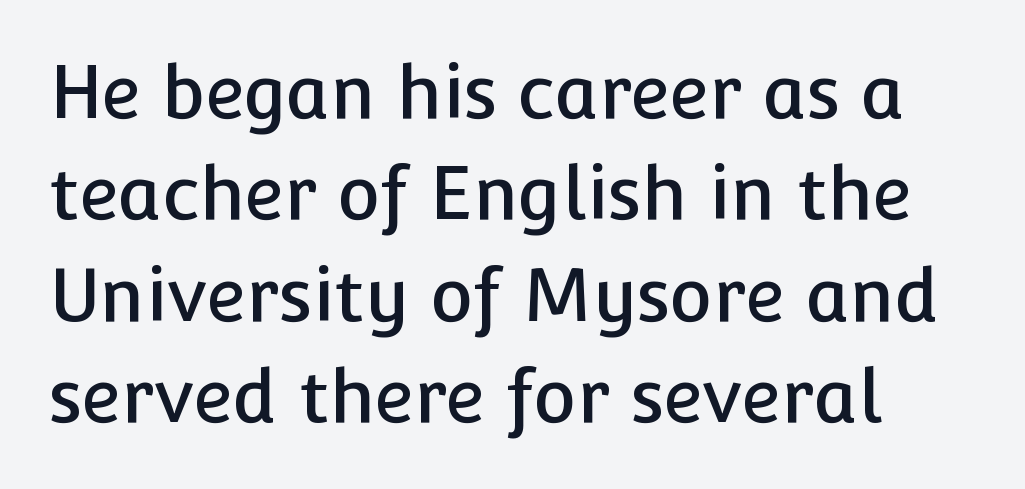
Q: Is the text italic (slanted)? A: No, it is upright.
Q: Is the typeface a serif or a sans-serif typeface? A: Sans-serif.
Q: Is the text underlined? A: No.
Q: How is the paragraph aligned? A: Left-aligned.
Q: Is the spacing between letters normal or unusually wide? A: Normal.
Q: Is the spacing between lines tight, normal or loose? A: Normal.
Q: Width (condensed, normal, or wide)? A: Normal.
Q: Stroke contrast? A: Low.
Q: x-height? A: Medium.
Q: Monospaced? A: No.
